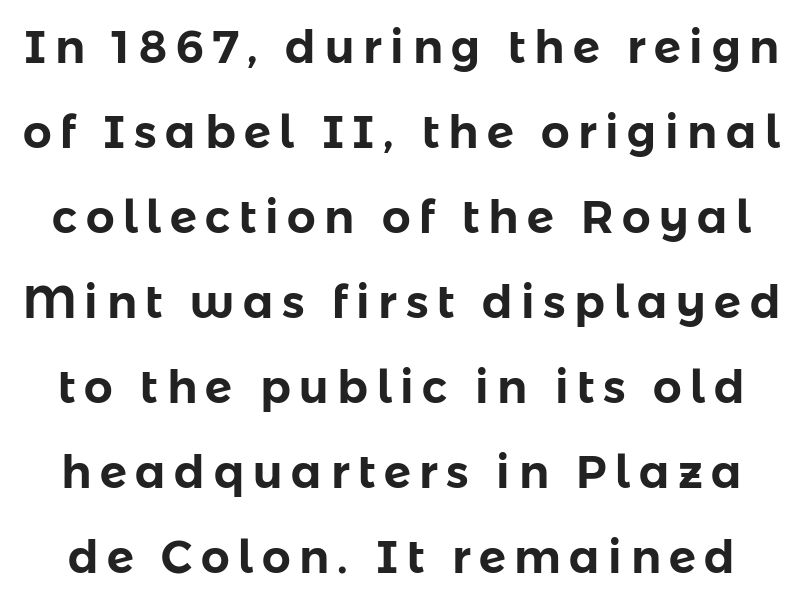
Check the space under the baseline: it is left empty. Does the type have serifs? No, each stem ends abruptly. Ordinary non-slanted type is in use. The letters advance in unequal steps, a hallmark of proportional type.
